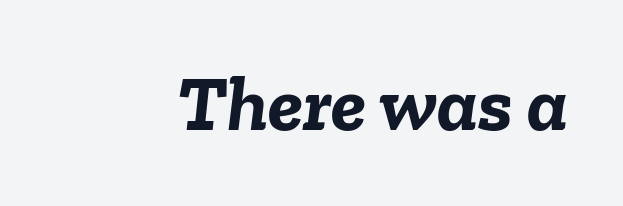
Q: Is the text bold? A: Yes.
Q: Is the text italic (slanted)? A: Yes, it leans right by about 6 degrees.
Q: Is the text underlined? A: No.
Q: Is the spacing between letters normal or unusually wide? A: Normal.
Q: Width (condensed, normal, or wide)? A: Normal.
Q: Stroke contrast? A: Low.
Q: x-height? A: Medium.
Q: Monospaced? A: No.
